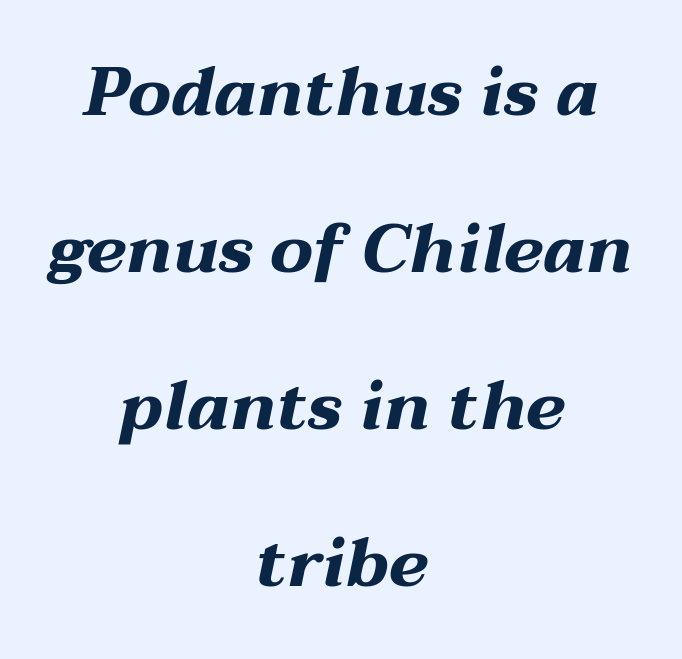
Spacing verdict: proportional, widths tailored to each character. Nobody drew a line under any word here. A dark, heavy texture on the line: the type is bold. Yep, that's italic — everything's leaning. Here the glyphs are tracked normally, forming tight word shapes.
